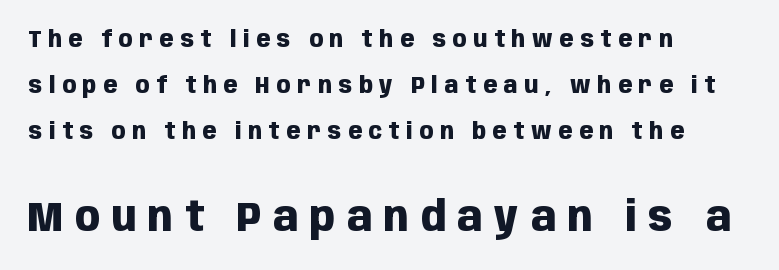
{"serif": "no", "italic": "no", "bold": "yes", "weight": "heavy", "width": "condensed", "stroke_contrast": "low", "x_height": "large", "monospaced": "no", "underline": "no", "align": "left", "line_spacing": "loose", "line_spacing_ratio": 1.99, "letter_spacing": "wide", "letter_spacing_em": 0.29, "larger_block": "second", "size_ratio": 1.78, "glyph_px": 41}
